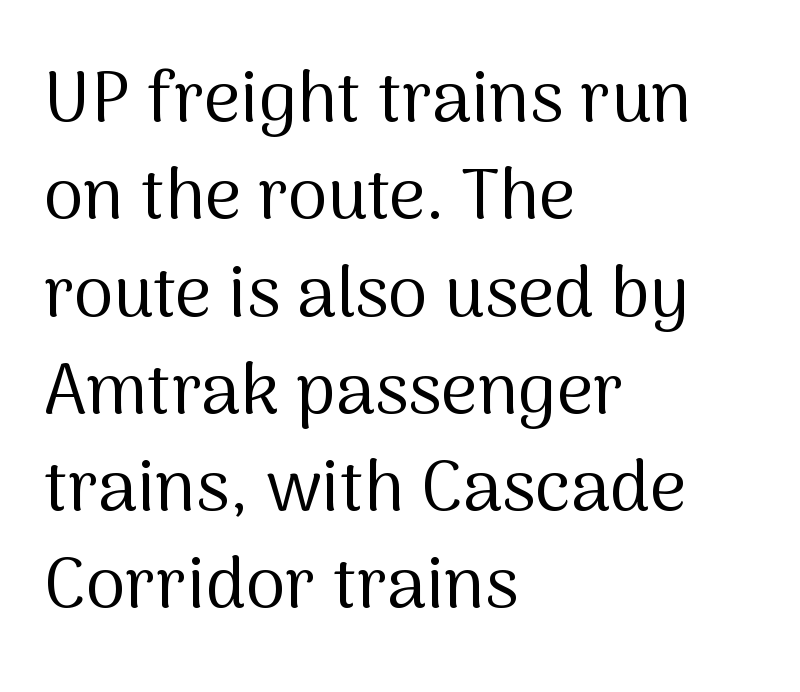
The paragraph has a hard left edge and a soft right edge. You could not count columns in this text — the font is proportionally spaced. Does the type have serifs? No, each stem ends abruptly. No chunkiness to these letters — they're not bold. The gap between lines stays unmarked. The space between consecutive lines is moderate.
